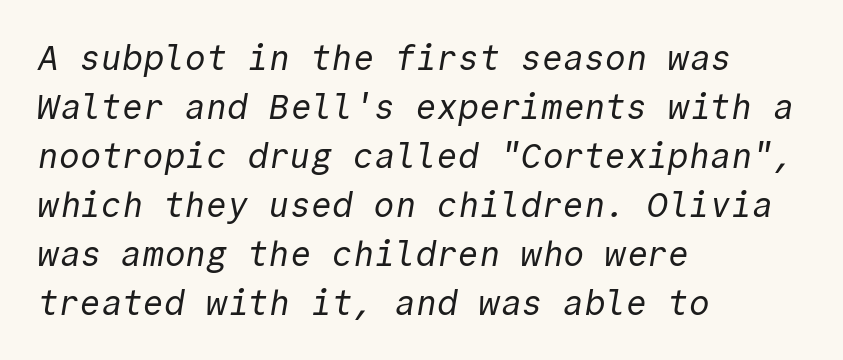
Nobody drew a line under any word here. Students, observe: this is what conventionally led text looks like. Spacing verdict: monospaced, one width for all characters. The rendering keeps characters at their native spacing. The glyphs in this specimen are sans serif.
